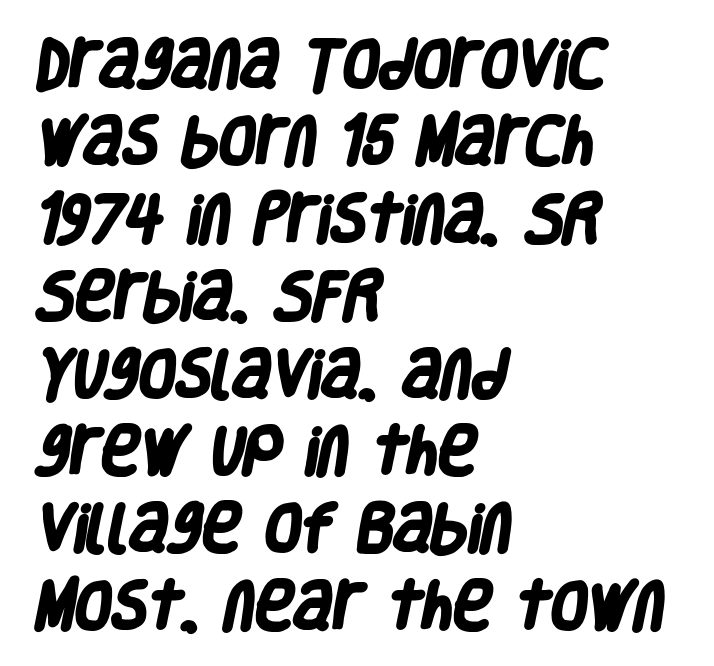
Q: Is the text bold? A: Yes.
Q: Is the typeface a serif or a sans-serif typeface? A: Sans-serif.
Q: Is the text underlined? A: No.
Q: How is the paragraph aligned? A: Left-aligned.
Q: Is the spacing between letters normal or unusually wide? A: Normal.
Q: Is the spacing between lines tight, normal or loose? A: Normal.
Q: Width (condensed, normal, or wide)? A: Condensed.
Q: Stroke contrast? A: Low.
Q: x-height? A: Large.
Q: Monospaced? A: No.
